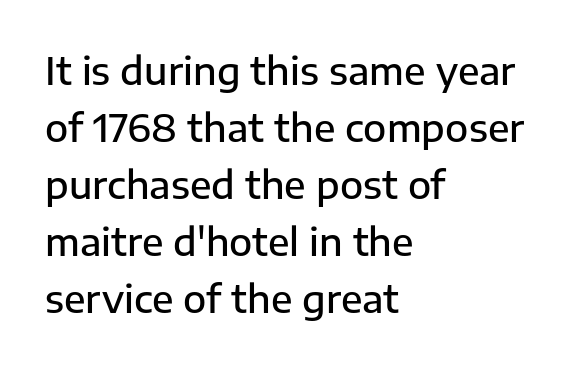
Is this a fixed-width face? No — the glyphs have proportional, varying widths. Does the type have serifs? No, each stem ends abruptly. As a designer I'd log this as weight 600, semibold. This sample keeps an unexceptional amount of space between lines. A student would call this left alignment; a typographer would say flush left, rag right. Glyph-to-glyph distance matches everyday printed text.
